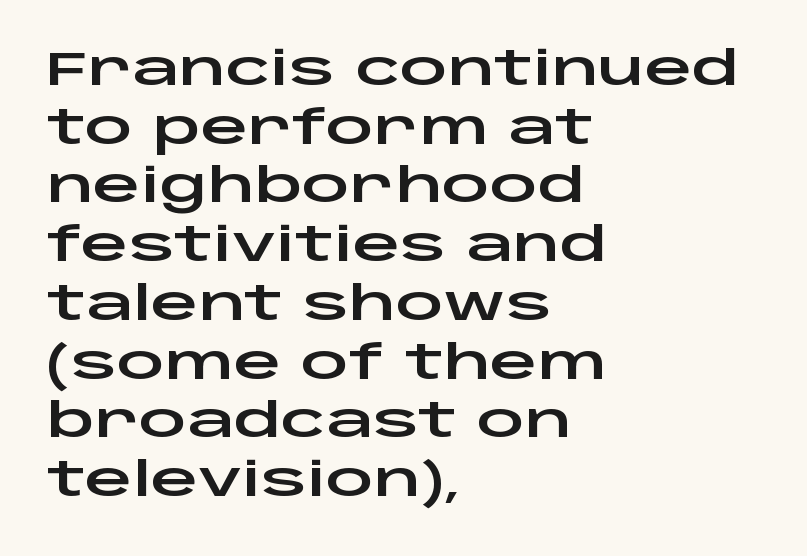
Q: Is the text italic (slanted)? A: No, it is upright.
Q: Is the typeface a serif or a sans-serif typeface? A: Sans-serif.
Q: Is the text underlined? A: No.
Q: How is the paragraph aligned? A: Left-aligned.
Q: Is the spacing between letters normal or unusually wide? A: Normal.
Q: Is the spacing between lines tight, normal or loose? A: Normal.
Q: Width (condensed, normal, or wide)? A: Wide.
Q: Stroke contrast? A: Low.
Q: x-height? A: Large.
Q: Monospaced? A: No.
